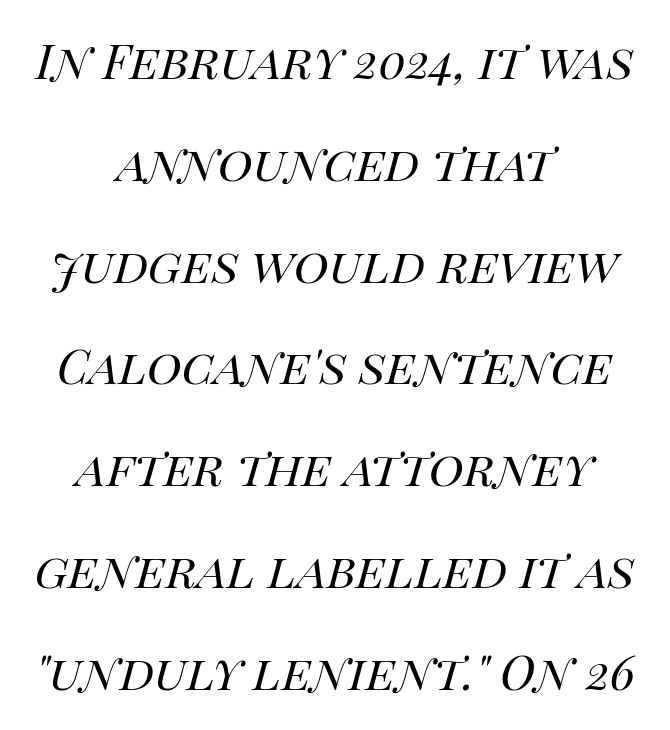
Observe the lean: these are italic letterforms. Spacing verdict: proportional, widths tailored to each character. Loosely led — the rows are spread out. Just letters on the line, the space beneath them empty. The strokes are not fattened; the text isn't bold. These lines stack symmetrically, like a column narrowing and widening about its center.
